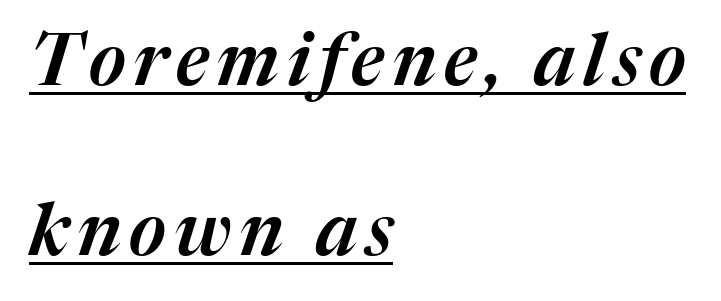
{"italic": "yes", "lean": "right", "slant_degrees": 17, "width": "normal", "stroke_contrast": "medium", "x_height": "medium", "monospaced": "no", "underline": "yes", "align": "left", "line_spacing": "loose", "line_spacing_ratio": 2.36, "glyph_px": 72}
